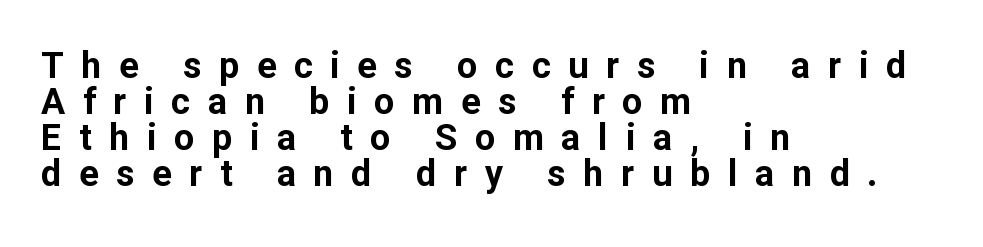
{"serif": "no", "italic": "no", "bold": "yes", "weight": "bold", "width": "normal", "stroke_contrast": "low", "x_height": "medium", "monospaced": "no", "underline": "no", "align": "left", "line_spacing": "tight", "line_spacing_ratio": 1.0, "letter_spacing": "wide", "letter_spacing_em": 0.49, "glyph_px": 36}
